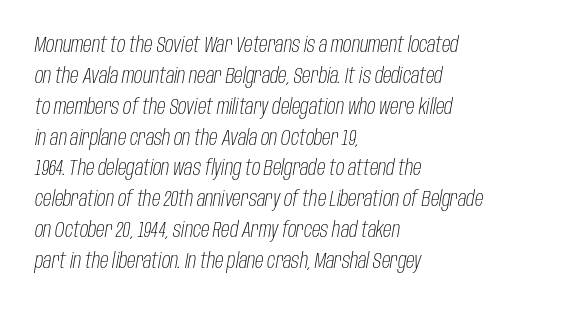
Quick note: italic. The passage shown has conventional tracking throughout. These lines sit exactly where default settings would place them. The face looks like a standard text weight, possibly lighter. Letters rest on an invisible, unmarked baseline.
